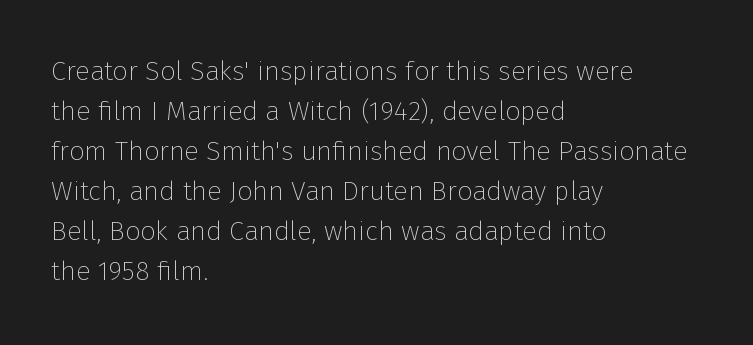
{"italic": "no", "bold": "no", "underline": "no", "align": "left", "line_spacing": "normal", "line_spacing_ratio": 1.48, "letter_spacing": "normal", "letter_spacing_em": 0.0, "glyph_px": 27}
